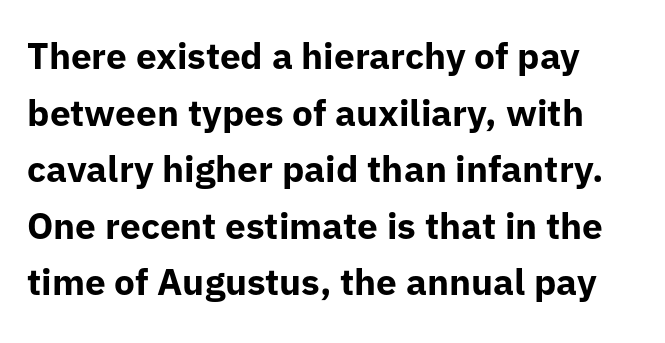
Q: Is the text bold? A: Yes.
Q: Is the text italic (slanted)? A: No, it is upright.
Q: Is the typeface a serif or a sans-serif typeface? A: Sans-serif.
Q: Is the text underlined? A: No.
Q: Is the spacing between letters normal or unusually wide? A: Normal.
Q: Is the spacing between lines tight, normal or loose? A: Normal.
Q: Width (condensed, normal, or wide)? A: Normal.
Q: Stroke contrast? A: Low.
Q: x-height? A: Medium.
Q: Monospaced? A: No.
